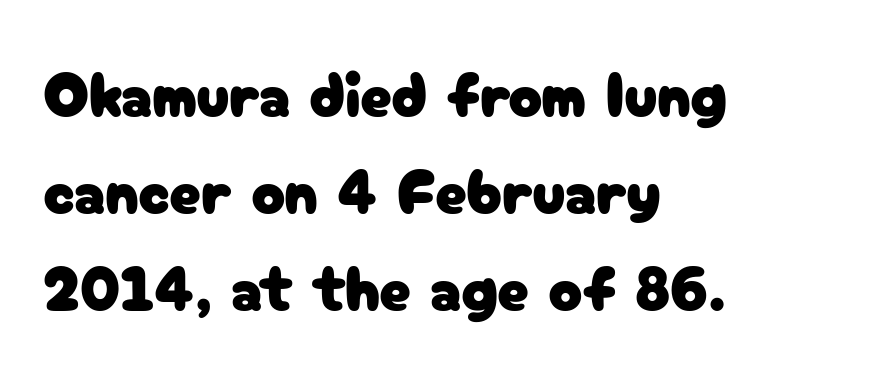
{"serif": "no", "italic": "no", "width": "normal", "stroke_contrast": "low", "x_height": "medium", "monospaced": "no", "underline": "no", "align": "left", "line_spacing": "normal", "line_spacing_ratio": 1.54, "letter_spacing": "normal", "letter_spacing_em": 0.0, "glyph_px": 63}
